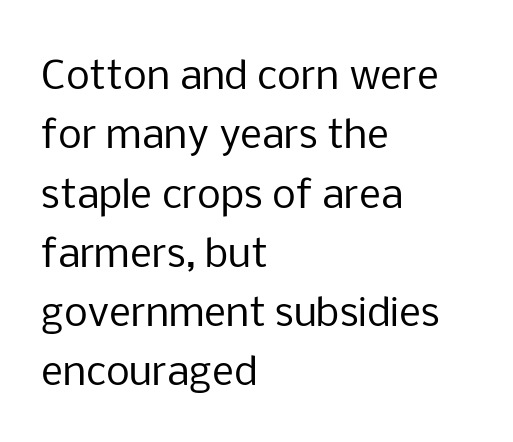
Honestly, the letter spacing is just normal — you wouldn't notice it. Caption: face not bold, strokes unweighted. The letters carry no serifs — their stems end cleanly without finishing strokes. Nope, not italic — everything's standing straight. A bare baseline throughout the passage.
